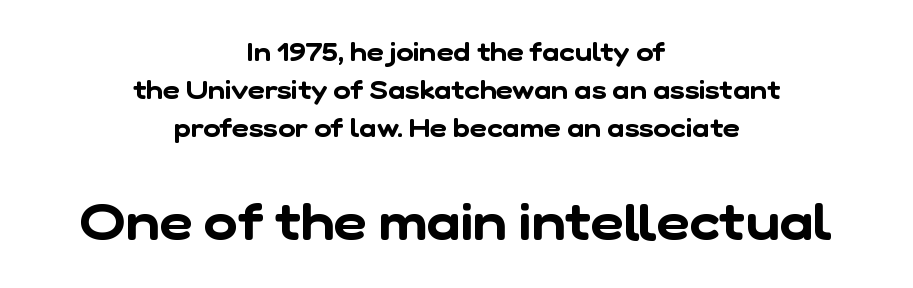
{"serif": "no", "width": "normal", "stroke_contrast": "low", "x_height": "medium", "monospaced": "no", "underline": "no", "align": "center", "line_spacing": "normal", "line_spacing_ratio": 1.46, "letter_spacing": "normal", "letter_spacing_em": 0.0, "larger_block": "second", "size_ratio": 1.96, "glyph_px": 51}
